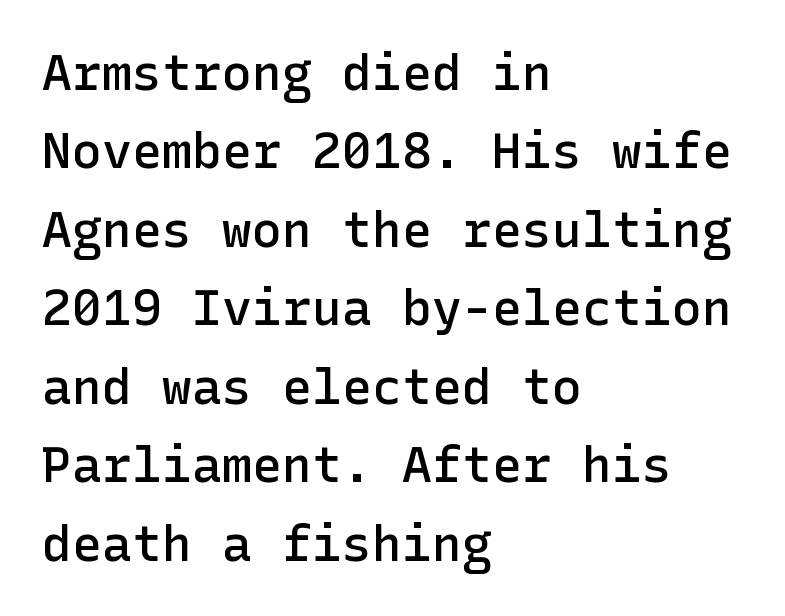
Q: Is the text bold? A: Semi-bold.
Q: Is the text italic (slanted)? A: No, it is upright.
Q: Is the typeface a serif or a sans-serif typeface? A: Sans-serif.
Q: Is the text underlined? A: No.
Q: How is the paragraph aligned? A: Left-aligned.
Q: Is the spacing between letters normal or unusually wide? A: Normal.
Q: Is the spacing between lines tight, normal or loose? A: Normal.
Q: Width (condensed, normal, or wide)? A: Normal.
Q: Stroke contrast? A: Low.
Q: x-height? A: Medium.
